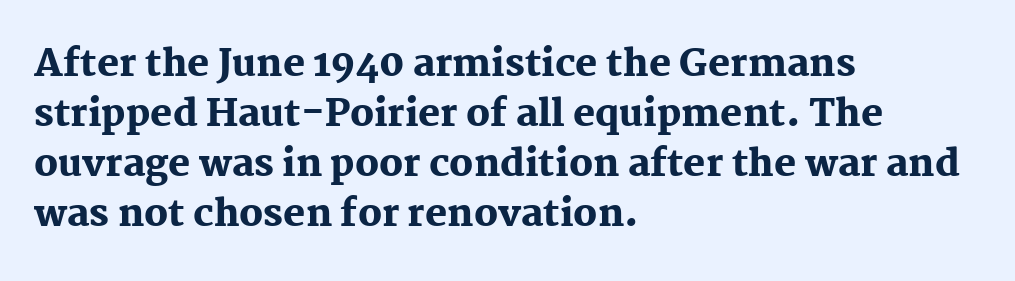
{"serif": "yes", "italic": "no", "bold": "yes", "weight": "heavy", "width": "normal", "stroke_contrast": "medium", "x_height": "medium", "monospaced": "no", "underline": "no", "align": "left", "line_spacing": "normal", "line_spacing_ratio": 1.35, "letter_spacing": "normal", "letter_spacing_em": 0.0, "glyph_px": 37}
